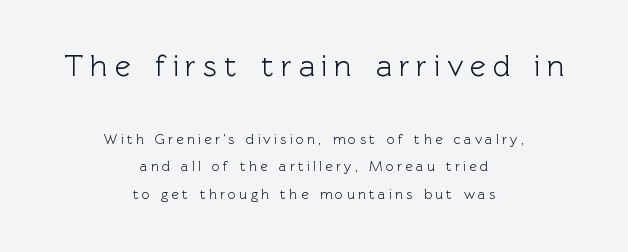
The image shows 30 px sans-serif type, upright; set centered, loose line spacing (1.94x), unusually wide letter spacing (+0.23 em), not underlined; the first (top) block is 2.14x larger; a medium x-height.
